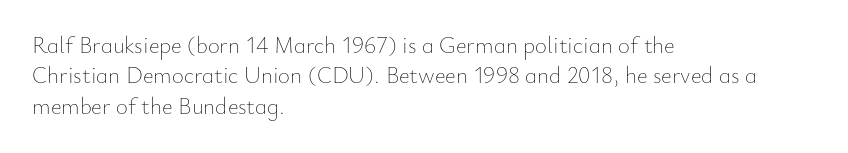
The space directly below the letters is spotless. Caption: standard tracking, unaltered. Vertically, the passage feels balanced, rows spaced as you'd expect. Does the lettering tilt? It doesn't — this is upright.
